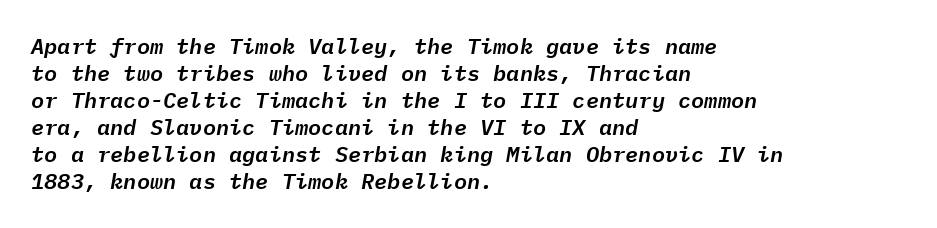
{"italic": "yes", "lean": "right", "slant_degrees": 9, "underline": "no", "align": "left", "line_spacing_ratio": 1.23, "letter_spacing": "normal", "letter_spacing_em": 0.0, "glyph_px": 22}
